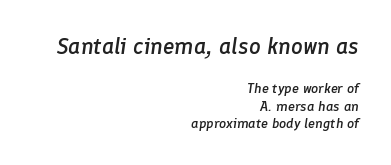
{"italic": "yes", "lean": "right", "slant_degrees": 8, "bold": "semi", "underline": "no", "align": "right", "line_spacing": "normal", "line_spacing_ratio": 1.25, "letter_spacing": "normal", "letter_spacing_em": 0.0, "larger_block": "first", "size_ratio": 1.64, "glyph_px": 23}
